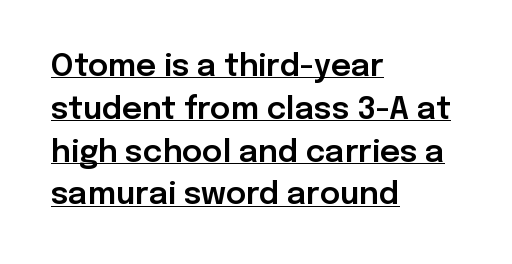
Short and long lines alike share a common starting point at left. Underline: present. The passage shown is typeset with a sans-serif family. Here the designer chose a conventional face with non-uniform glyph widths.
